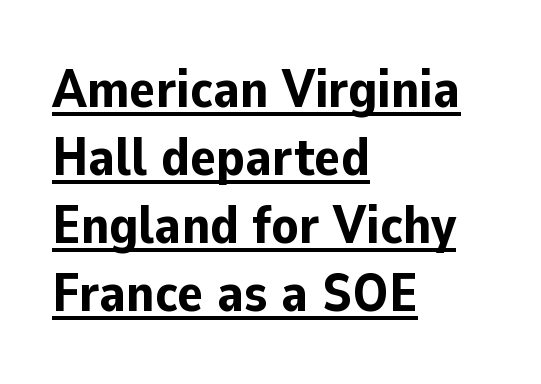
{"serif": "no", "italic": "no", "bold": "yes", "weight": "bold", "width": "normal", "stroke_contrast": "low", "x_height": "medium", "monospaced": "no", "underline": "yes", "align": "left", "line_spacing": "normal", "line_spacing_ratio": 1.26, "letter_spacing": "normal", "letter_spacing_em": 0.0, "glyph_px": 54}
